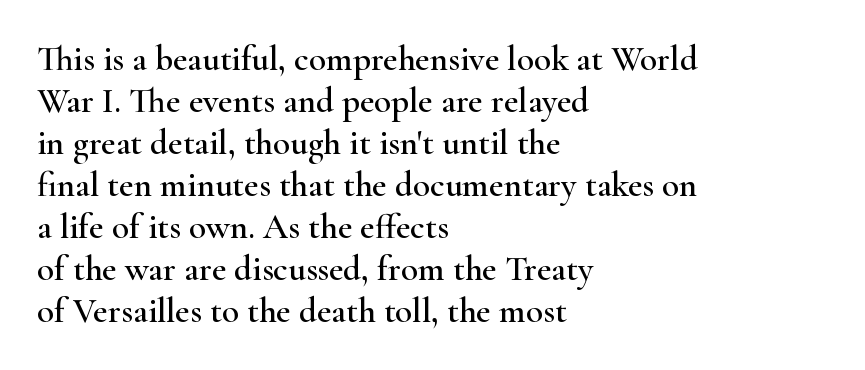
The image shows 35 px wide serif type, upright; set left-aligned, line spacing 1.2x, normal letter spacing, not underlined; high stroke contrast and a small x-height.
